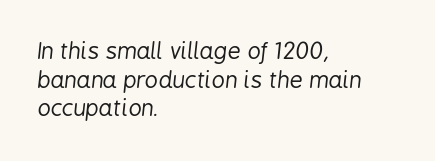
Q: Is the text bold? A: No.
Q: Is the text italic (slanted)? A: Yes, it leans right by about 6 degrees.
Q: Is the text underlined? A: No.
Q: How is the paragraph aligned? A: Left-aligned.
Q: Is the spacing between letters normal or unusually wide? A: Normal.
Q: Is the spacing between lines tight, normal or loose? A: Normal.
